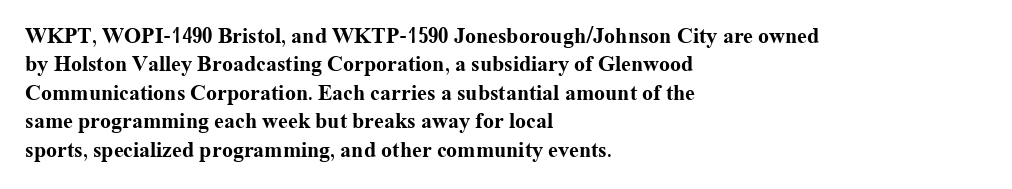
Q: Is the text bold? A: Yes.
Q: Is the text italic (slanted)? A: No, it is upright.
Q: Is the text underlined? A: No.
Q: How is the paragraph aligned? A: Left-aligned.
Q: Is the spacing between letters normal or unusually wide? A: Normal.
Q: Is the spacing between lines tight, normal or loose? A: Normal.
